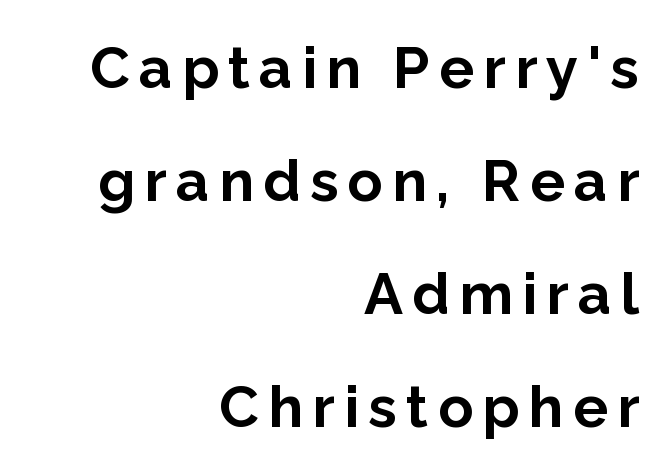
{"serif": "no", "italic": "no", "bold": "yes", "weight": "bold", "width": "normal", "stroke_contrast": "low", "x_height": "medium", "monospaced": "no", "underline": "no", "align": "right", "line_spacing": "loose", "line_spacing_ratio": 1.95, "glyph_px": 58}
